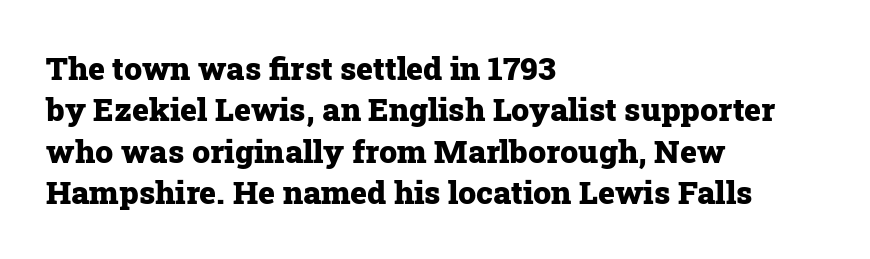
Q: Is the text bold? A: Yes.
Q: Is the text italic (slanted)? A: No, it is upright.
Q: Is the typeface a serif or a sans-serif typeface? A: Serif.
Q: Is the text underlined? A: No.
Q: How is the paragraph aligned? A: Left-aligned.
Q: Is the spacing between letters normal or unusually wide? A: Normal.
Q: Is the spacing between lines tight, normal or loose? A: Normal.
Q: Width (condensed, normal, or wide)? A: Normal.
Q: Stroke contrast? A: Low.
Q: x-height? A: Medium.
Q: Monospaced? A: No.
